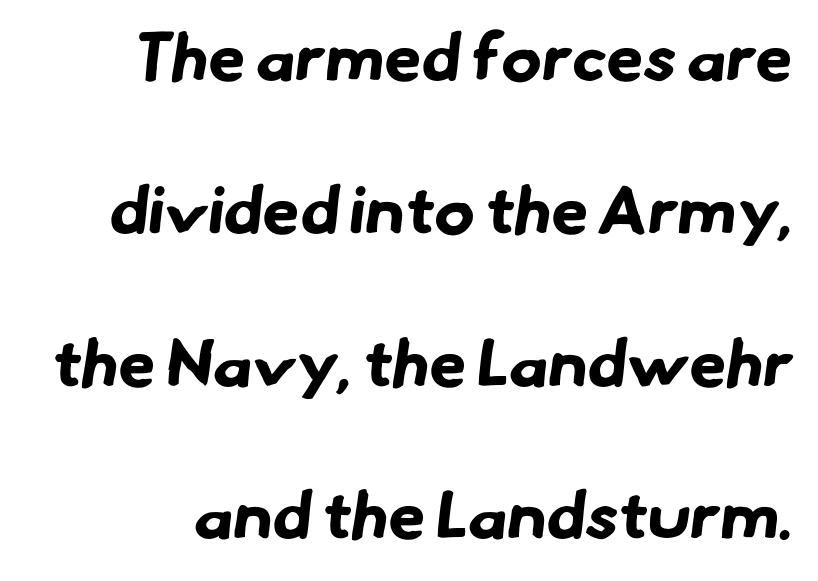
The image shows 67 px bold sans-serif type; set loose line spacing (2.28x), normal letter spacing, not underlined; low stroke contrast and a small x-height.
